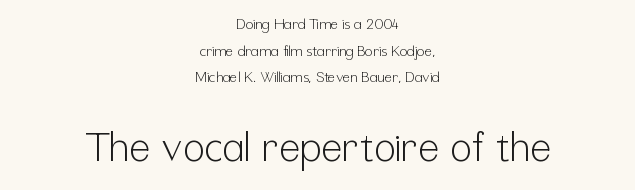
The image shows 40 px light, condensed sans-serif type, upright; set centered, loose line spacing (1.91x), normal letter spacing, not underlined; the second (bottom) block is 2.86x larger; low stroke contrast and a medium x-height.
